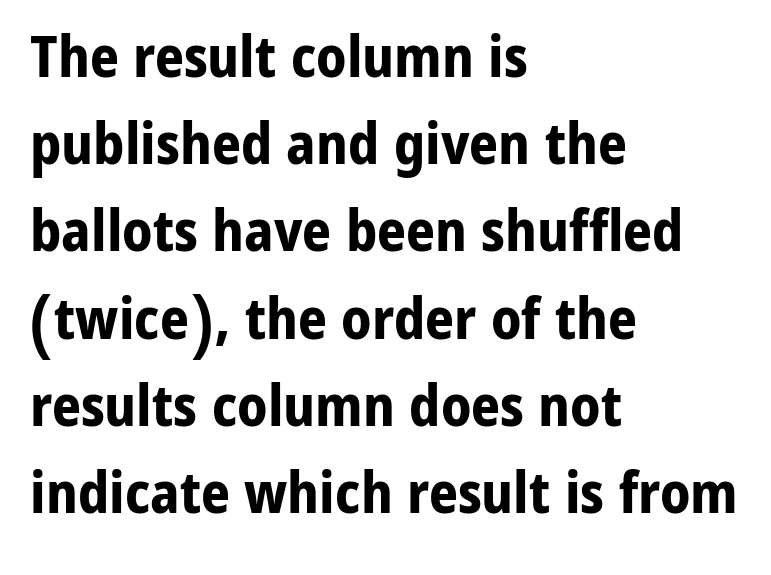
{"serif": "no", "italic": "no", "bold": "yes", "weight": "bold", "width": "normal", "stroke_contrast": "low", "x_height": "medium", "monospaced": "no", "underline": "no", "align": "left", "line_spacing": "normal", "line_spacing_ratio": 1.53, "letter_spacing": "normal", "letter_spacing_em": 0.0, "glyph_px": 57}
